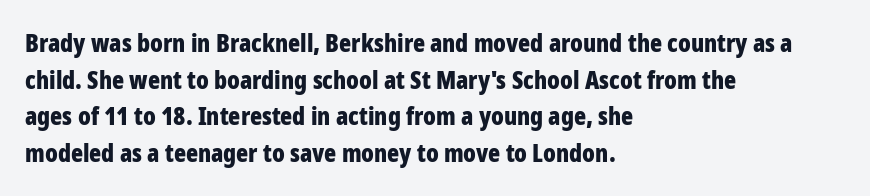
The image shows 25 px bold type, upright; set left-aligned, normal line spacing (1.47x), normal letter spacing, not underlined.
